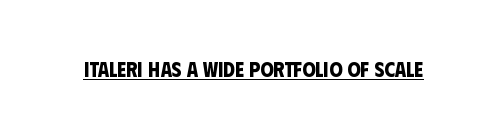
The image shows 21 px bold type; set normal letter spacing, underlined.
